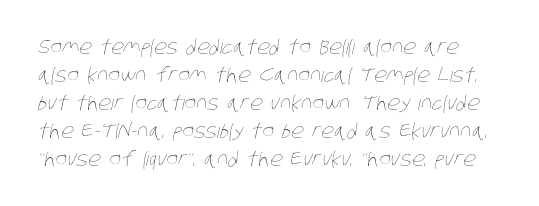
The image shows 20 px text type; set normal line spacing (1.4x), normal letter spacing, not underlined.
